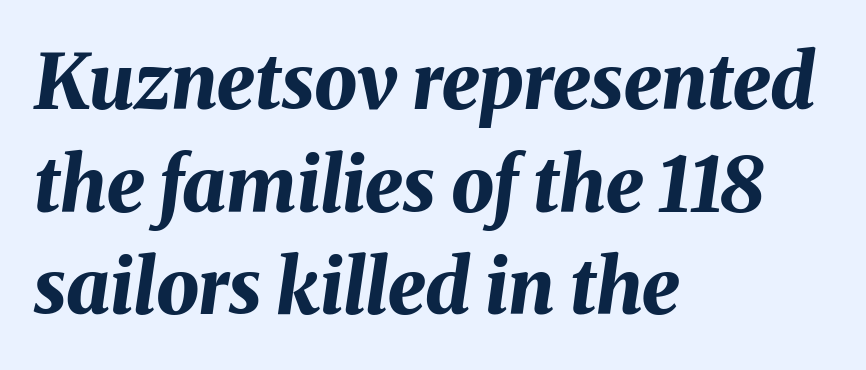
The image shows 76 px bold type, italic (leaning right); set left-aligned, normal line spacing (1.35x), normal letter spacing, not underlined; medium stroke contrast and a medium x-height.
